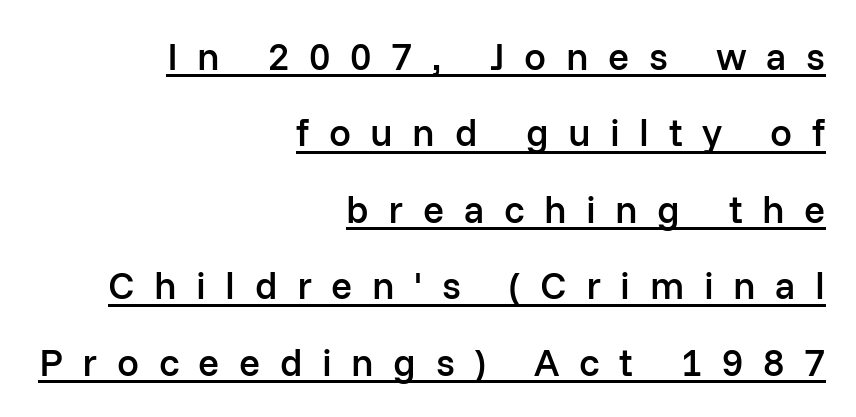
Q: Is the text bold? A: Semi-bold.
Q: Is the text italic (slanted)? A: No, it is upright.
Q: Is the typeface a serif or a sans-serif typeface? A: Sans-serif.
Q: Is the text underlined? A: Yes.
Q: How is the paragraph aligned? A: Right-aligned.
Q: Is the spacing between letters normal or unusually wide? A: Unusually wide.
Q: Is the spacing between lines tight, normal or loose? A: Loose.
Q: Width (condensed, normal, or wide)? A: Normal.
Q: Stroke contrast? A: Low.
Q: x-height? A: Medium.
Q: Monospaced? A: No.
